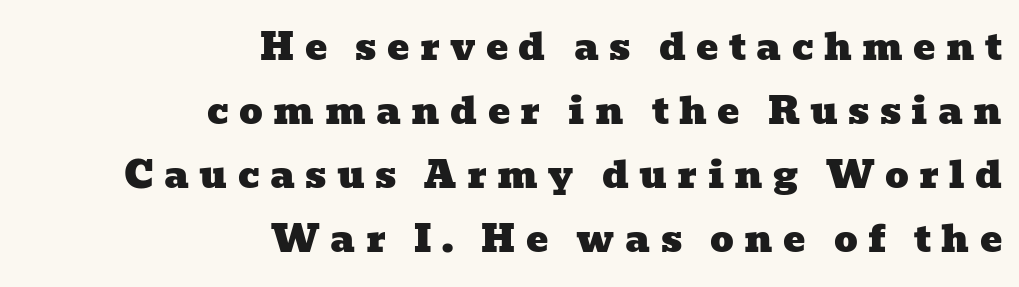
Q: Is the typeface a serif or a sans-serif typeface? A: Serif.
Q: Is the text underlined? A: No.
Q: How is the paragraph aligned? A: Right-aligned.
Q: Is the spacing between letters normal or unusually wide? A: Unusually wide.
Q: Width (condensed, normal, or wide)? A: Wide.
Q: Stroke contrast? A: Low.
Q: x-height? A: Medium.
Q: Monospaced? A: No.
